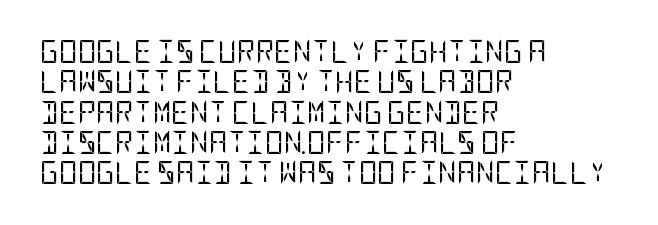
The image shows 23 px text type, upright; set left-aligned, normal line spacing (1.32x), normal letter spacing, not underlined.
